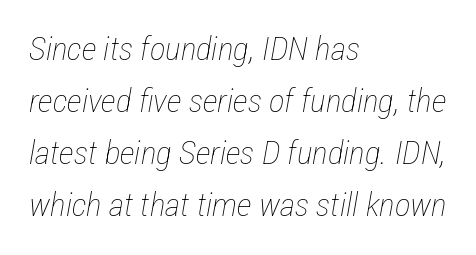
The image shows 33 px thin, condensed type, italic (leaning right); set left-aligned, normal line spacing (1.58x), normal letter spacing, not underlined; low stroke contrast and a medium x-height.
